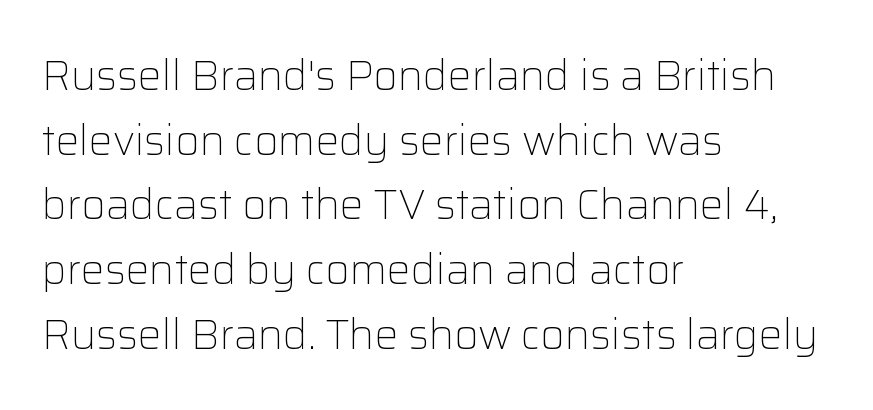
Each letter keeps its own natural width here, so spacing adapts to shape. This is not heavy type; no bold has been used. One-word summary of the alignment: left. The gaps between neighbouring characters are ordinary and unremarkable.
